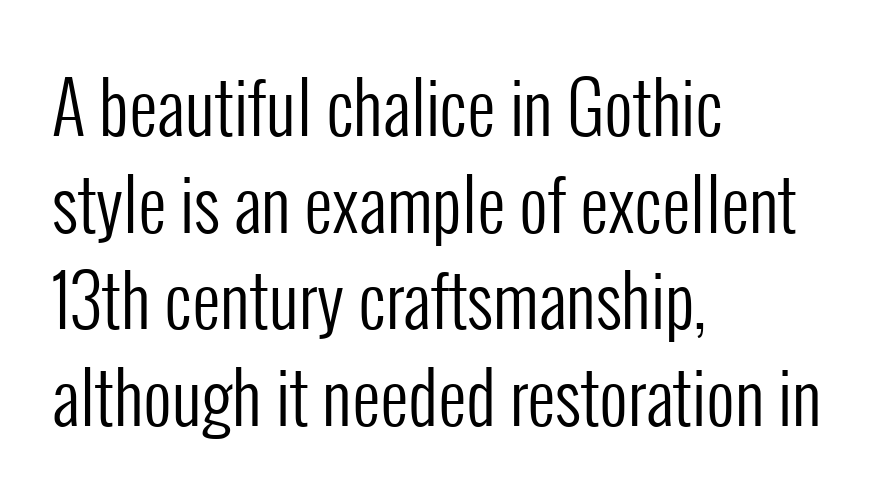
The leading is moderate, giving the passage an even texture. Are there feet on the stems? There aren't — it's a sans. Heaviness? Minimal to ordinary, like unemphasized prose. These lines were composed using upright roman letters. Character widths vary here, with narrow letters taking less room than wide ones. Is the block centered? No — it sits flush against the left margin.
